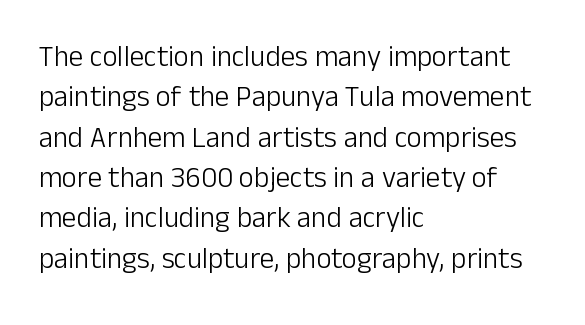
{"serif": "no", "italic": "no", "bold": "no", "weight": "light", "width": "normal", "stroke_contrast": "low", "x_height": "medium", "monospaced": "no", "underline": "no", "align": "left", "line_spacing": "normal", "line_spacing_ratio": 1.39, "letter_spacing": "normal", "letter_spacing_em": 0.0, "glyph_px": 29}
